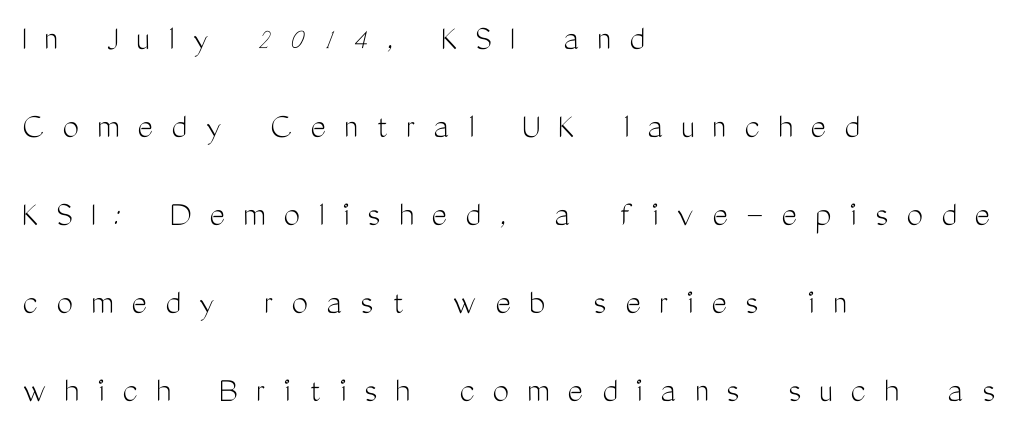
{"serif": "no", "italic": "no", "bold": "no", "weight": "light", "width": "condensed", "stroke_contrast": "medium", "x_height": "medium", "monospaced": "no", "underline": "no", "align": "left", "line_spacing": "loose", "line_spacing_ratio": 2.38, "letter_spacing": "wide", "letter_spacing_em": 0.49, "glyph_px": 37}
